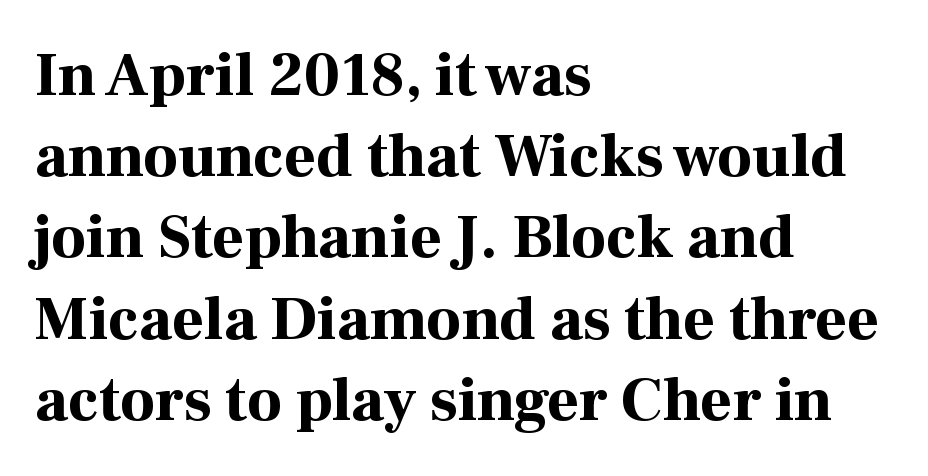
The image shows 62 px bold serif type, upright; set left-aligned, normal line spacing (1.31x), normal letter spacing, not underlined; high stroke contrast and a medium x-height.
